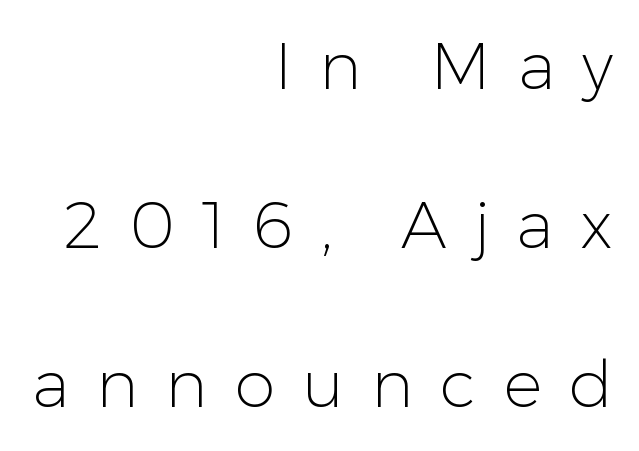
The image shows 65 px light sans-serif type, upright; set right-aligned, loose line spacing (2.45x), unusually wide letter spacing (+0.42 em), not underlined; low stroke contrast and a medium x-height.
